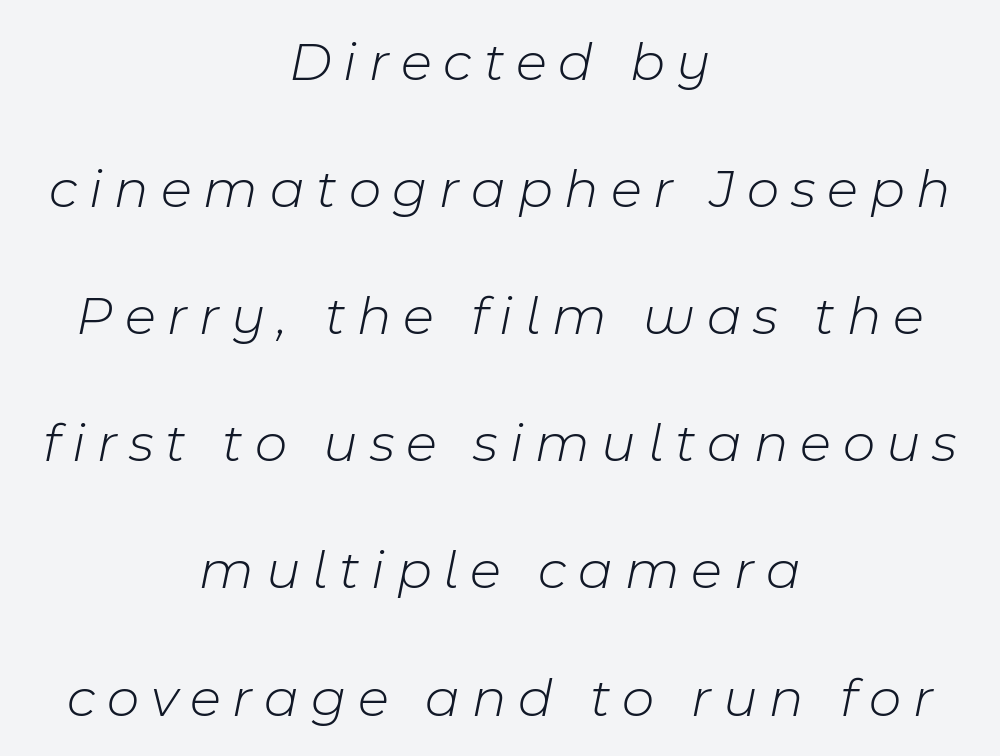
Decoration check: the copy has no underline. Varying glyph widths throughout — classic text-font behaviour. This sample trades compactness for vertical openness between lines. Someone cranked the tracking dial way up on this one. A typesetter would mark this as italic. Summary of weight: not heavy and not bold.
